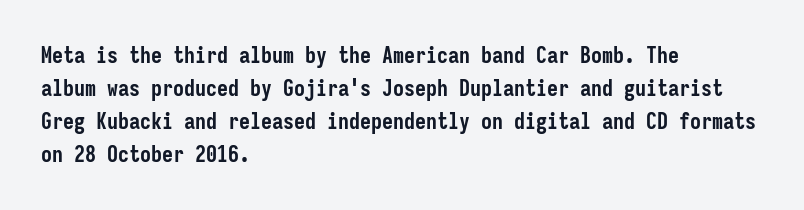
Q: Is the text bold? A: Yes.
Q: Is the text italic (slanted)? A: No, it is upright.
Q: Is the text underlined? A: No.
Q: How is the paragraph aligned? A: Left-aligned.
Q: Is the spacing between letters normal or unusually wide? A: Normal.
Q: Is the spacing between lines tight, normal or loose? A: Normal.
